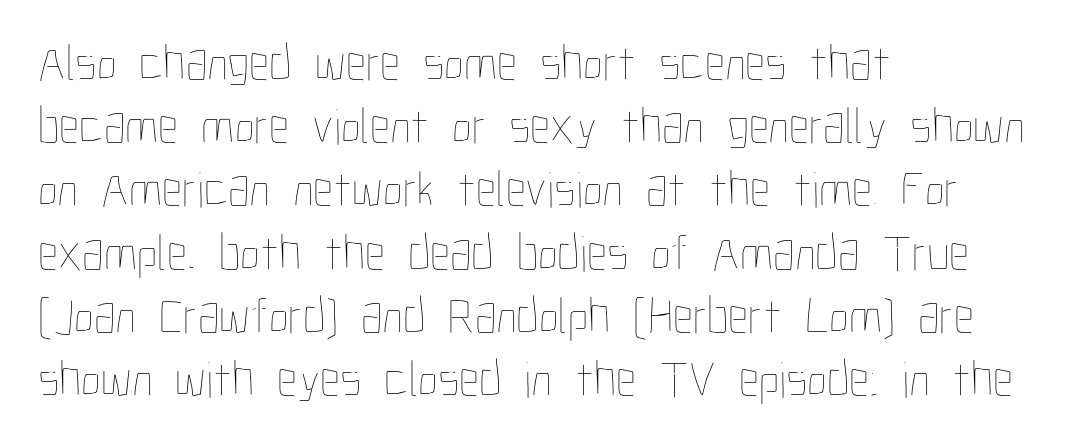
The image shows 51 px thin, condensed type, upright; set left-aligned, line spacing 1.24x, normal letter spacing, not underlined; low stroke contrast and a medium x-height.
